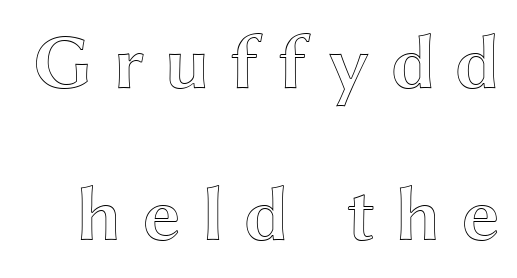
{"italic": "no", "width": "wide", "x_height": "medium", "monospaced": "no", "underline": "no", "line_spacing": "loose", "line_spacing_ratio": 1.93, "letter_spacing": "wide", "letter_spacing_em": 0.24, "glyph_px": 79}
